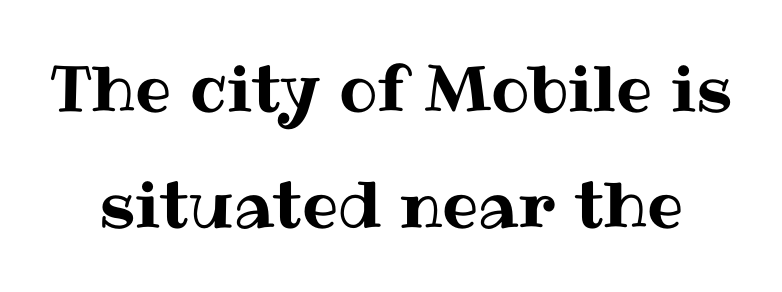
{"italic": "no", "width": "normal", "stroke_contrast": "medium", "x_height": "medium", "monospaced": "no", "underline": "no", "line_spacing_ratio": 1.81, "letter_spacing": "normal", "letter_spacing_em": 0.0, "glyph_px": 64}
